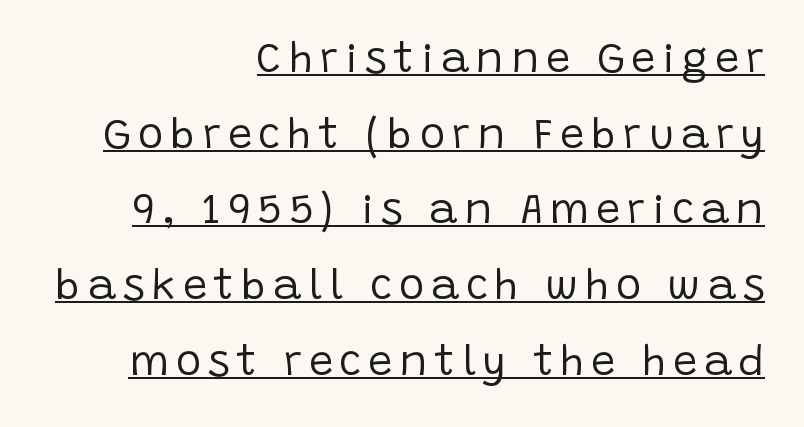
{"serif": "no", "italic": "no", "bold": "no", "weight": "regular", "width": "normal", "stroke_contrast": "low", "x_height": "large", "monospaced": "no", "underline": "yes", "align": "right", "line_spacing_ratio": 1.76, "glyph_px": 43}
